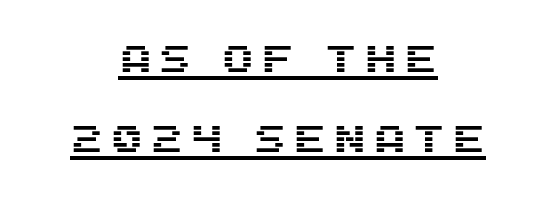
{"serif": "no", "italic": "no", "width": "normal", "stroke_contrast": "medium", "x_height": "large", "monospaced": "no", "underline": "yes", "align": "center", "line_spacing": "loose", "line_spacing_ratio": 2.11, "glyph_px": 38}
